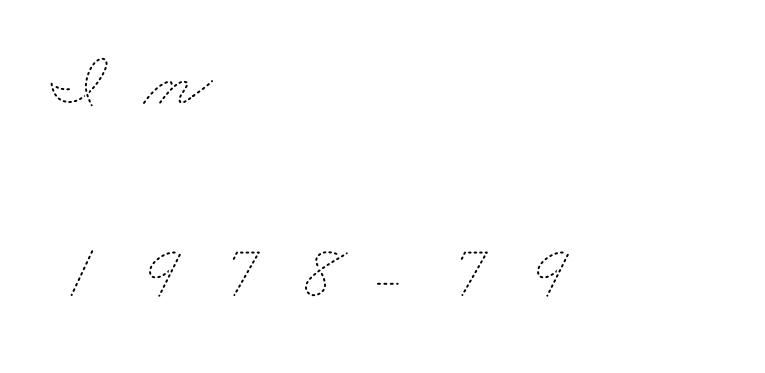
Q: Is the text bold? A: No.
Q: Is the text underlined? A: No.
Q: How is the paragraph aligned? A: Left-aligned.
Q: Is the spacing between letters normal or unusually wide? A: Unusually wide.
Q: Is the spacing between lines tight, normal or loose? A: Loose.
Q: Width (condensed, normal, or wide)? A: Wide.
Q: Stroke contrast? A: Medium.
Q: x-height? A: Small.
Q: Monospaced? A: No.
